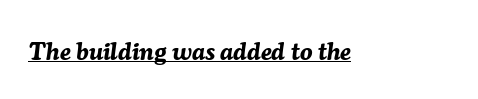
{"italic": "yes", "lean": "right", "slant_degrees": 7, "bold": "yes", "underline": "yes", "letter_spacing": "normal", "letter_spacing_em": 0.0, "glyph_px": 25}
